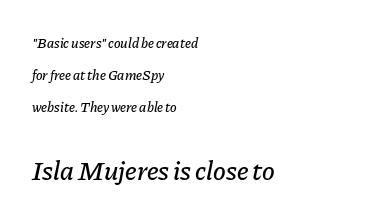
Q: Is the text italic (slanted)? A: Yes, it leans right by about 11 degrees.
Q: Is the text underlined? A: No.
Q: How is the paragraph aligned? A: Left-aligned.
Q: Is the spacing between letters normal or unusually wide? A: Normal.
Q: Is the spacing between lines tight, normal or loose? A: Loose.
Q: Which block of text is set in a larger size, the first (top) or the second (bottom)? A: The second (bottom) one.
